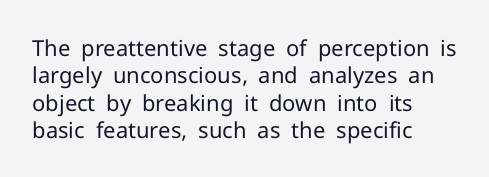
Q: Is the text bold? A: No.
Q: Is the text italic (slanted)? A: No, it is upright.
Q: Is the text underlined? A: No.
Q: How is the paragraph aligned? A: Left-aligned.
Q: Is the spacing between letters normal or unusually wide? A: Normal.
